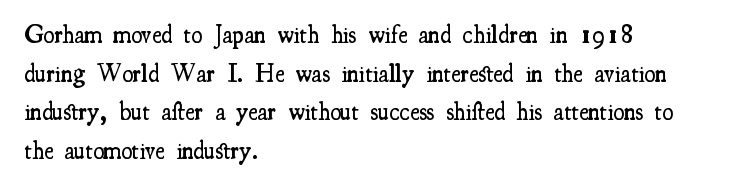
Q: Is the text bold? A: Semi-bold.
Q: Is the text italic (slanted)? A: No, it is upright.
Q: Is the text underlined? A: No.
Q: How is the paragraph aligned? A: Left-aligned.
Q: Is the spacing between letters normal or unusually wide? A: Normal.
Q: Is the spacing between lines tight, normal or loose? A: Normal.
